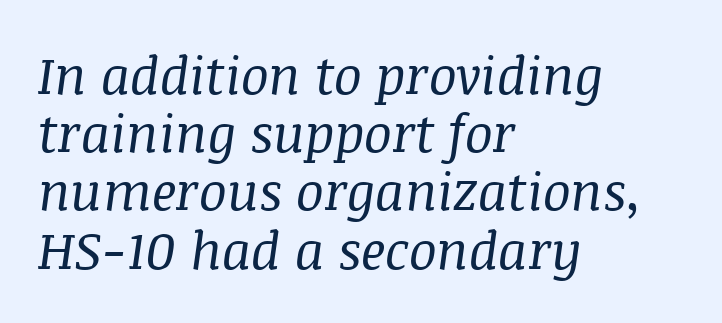
{"serif": "yes", "italic": "yes", "lean": "right", "slant_degrees": 8, "bold": "no", "weight": "regular", "width": "normal", "stroke_contrast": "medium", "x_height": "large", "monospaced": "no", "underline": "no", "align": "left", "line_spacing": "tight", "line_spacing_ratio": 1.12, "letter_spacing": "normal", "letter_spacing_em": 0.0, "glyph_px": 52}
